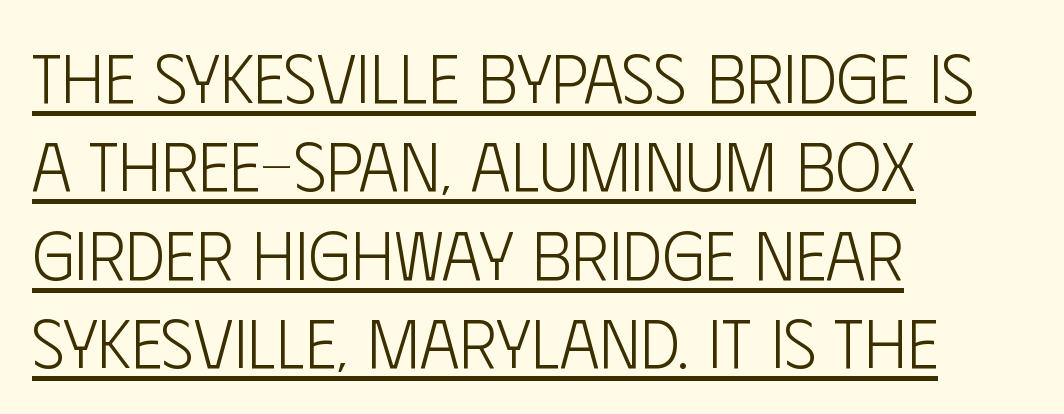
{"serif": "no", "italic": "no", "bold": "no", "weight": "light", "width": "condensed", "stroke_contrast": "low", "x_height": "large", "monospaced": "no", "underline": "yes", "align": "left", "line_spacing": "normal", "line_spacing_ratio": 1.28, "letter_spacing": "normal", "letter_spacing_em": 0.0, "glyph_px": 69}
